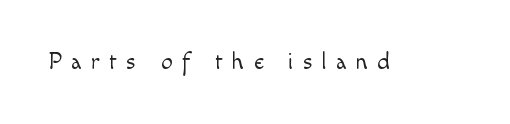
{"italic": "no", "bold": "no", "underline": "no", "letter_spacing": "wide", "letter_spacing_em": 0.4, "glyph_px": 23}
